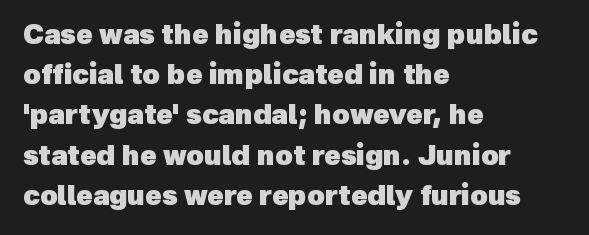
Q: Is the text bold? A: Yes.
Q: Is the text underlined? A: No.
Q: How is the paragraph aligned? A: Left-aligned.
Q: Is the spacing between letters normal or unusually wide? A: Normal.
Q: Is the spacing between lines tight, normal or loose? A: Normal.
